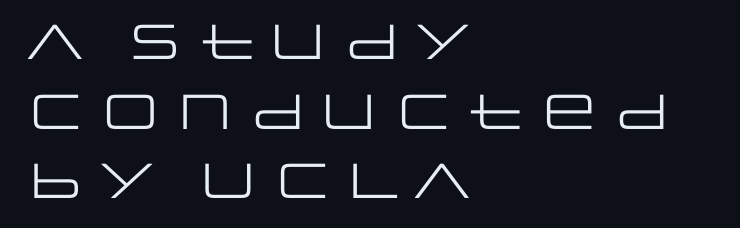
The text block is weighted toward the left margin, trailing off unevenly rightward. Is this a fixed-width face? No — the glyphs have proportional, varying widths. This is the regular roman posture of the typeface. Nothing heavy about these letters — not bold at all. The space directly below the letters is spotless.
